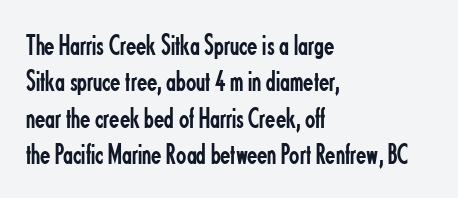
Q: Is the text bold? A: No.
Q: Is the text italic (slanted)? A: No, it is upright.
Q: Is the typeface a serif or a sans-serif typeface? A: Sans-serif.
Q: Is the text underlined? A: No.
Q: How is the paragraph aligned? A: Left-aligned.
Q: Is the spacing between letters normal or unusually wide? A: Normal.
Q: Width (condensed, normal, or wide)? A: Condensed.
Q: Stroke contrast? A: Low.
Q: x-height? A: Small.
Q: Monospaced? A: No.
